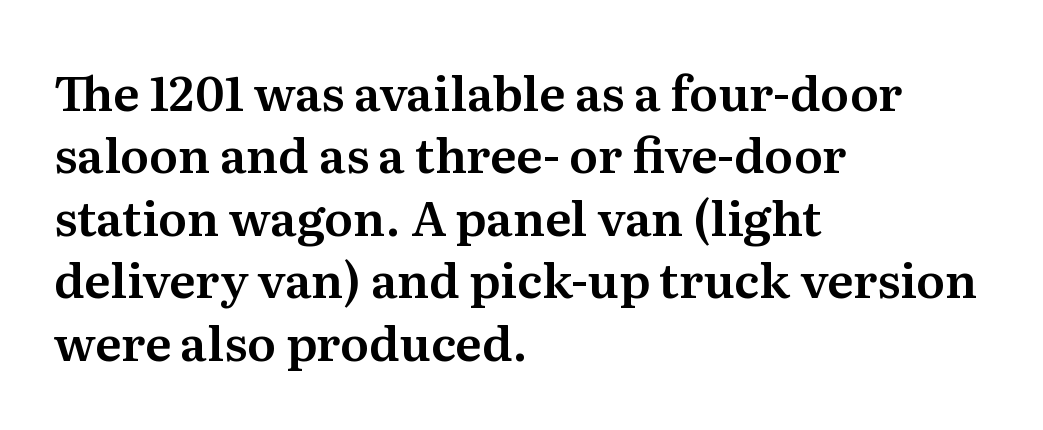
The image shows 48 px serif type, upright; set left-aligned, normal line spacing (1.3x), normal letter spacing, not underlined; medium stroke contrast and a medium x-height.
